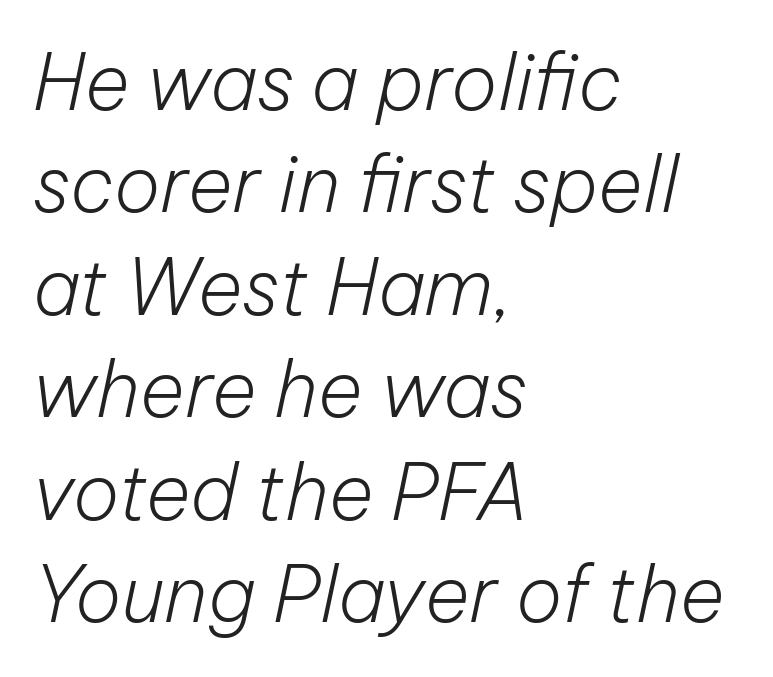
Horizontally, the lines are justified to the leading edge only. A normal amount of white space separates one row of letters from the next. The letters advance in unequal steps, a hallmark of proportional type. No word sits above an underline.
